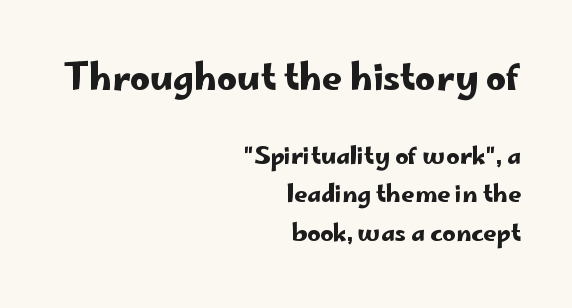
Q: Is the text italic (slanted)? A: No, it is upright.
Q: Is the typeface a serif or a sans-serif typeface? A: Sans-serif.
Q: Is the text underlined? A: No.
Q: How is the paragraph aligned? A: Right-aligned.
Q: Is the spacing between letters normal or unusually wide? A: Normal.
Q: Is the spacing between lines tight, normal or loose? A: Normal.
Q: Which block of text is set in a larger size, the first (top) or the second (bottom)? A: The first (top) one.
Q: Width (condensed, normal, or wide)? A: Wide.
Q: Stroke contrast? A: Low.
Q: x-height? A: Small.
Q: Monospaced? A: No.
